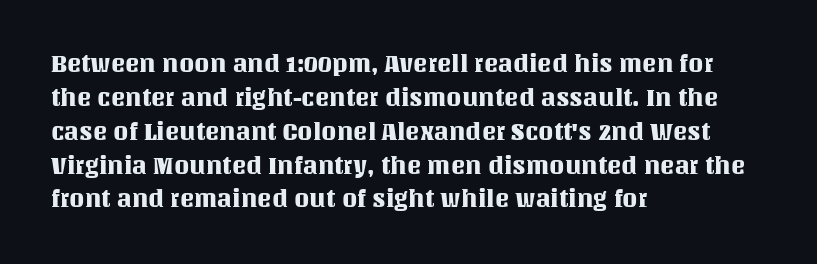
{"italic": "no", "underline": "no", "align": "left", "line_spacing": "normal", "line_spacing_ratio": 1.41, "letter_spacing": "normal", "letter_spacing_em": 0.0, "glyph_px": 24}
